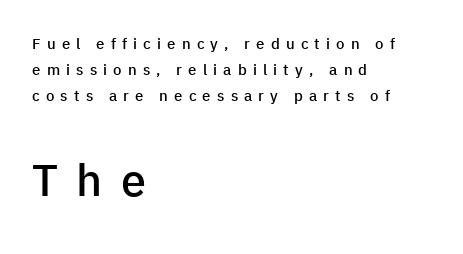
The image shows 45 px semibold sans-serif type, upright; set left-aligned, line spacing 1.72x, unusually wide letter spacing (+0.41 em), not underlined; the second (bottom) block is 3.0x larger; low stroke contrast and a medium x-height.
